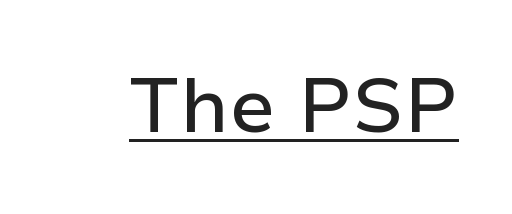
Q: Is the text italic (slanted)? A: No, it is upright.
Q: Is the typeface a serif or a sans-serif typeface? A: Sans-serif.
Q: Is the text underlined? A: Yes.
Q: Is the spacing between letters normal or unusually wide? A: Normal.
Q: Width (condensed, normal, or wide)? A: Normal.
Q: Stroke contrast? A: Low.
Q: x-height? A: Medium.
Q: Monospaced? A: No.
